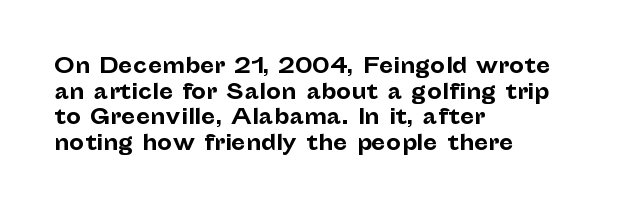
Q: Is the text bold? A: Yes.
Q: Is the text italic (slanted)? A: No, it is upright.
Q: Is the text underlined? A: No.
Q: How is the paragraph aligned? A: Left-aligned.
Q: Is the spacing between letters normal or unusually wide? A: Normal.
